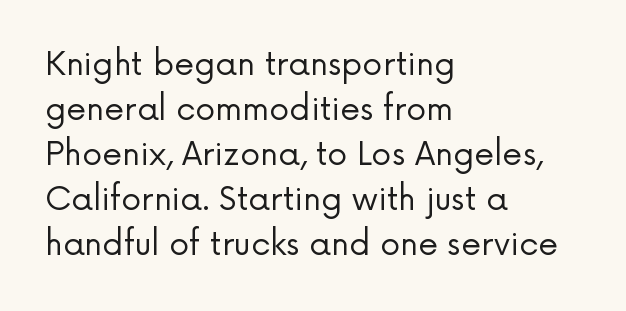
Letters have the restrained weight of plain body copy at most. The passage shown is typed in a proportional face where columns would drift. Line spacing here is normal. Short note: letters normally spaced. Underlining? Definitely not there.
